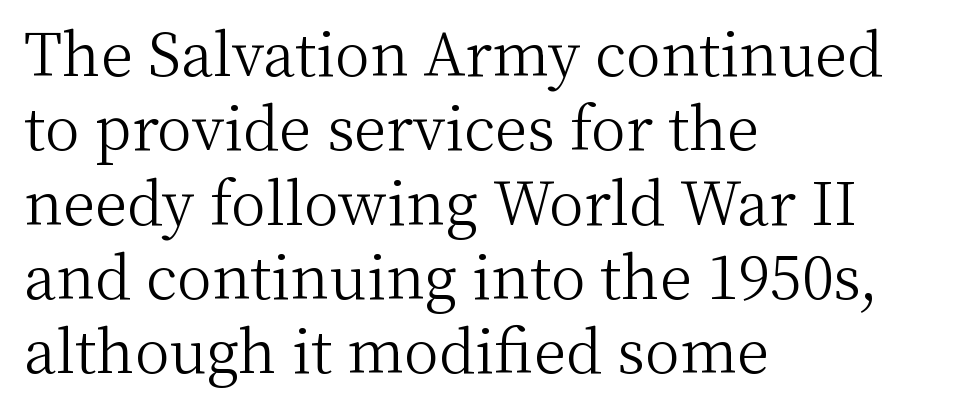
The image shows 59 px light serif type, upright; set left-aligned, normal line spacing (1.26x), normal letter spacing, not underlined; medium stroke contrast and a medium x-height.
